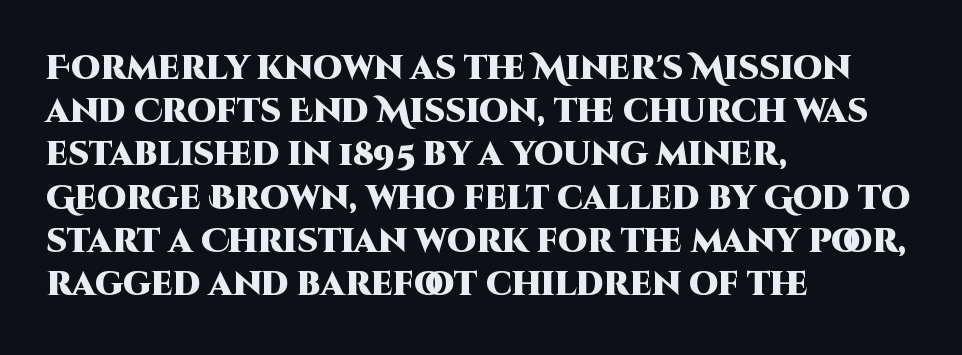
Weight check: bold — yes, fully. The rendering shows plain stroke endings on the letterforms — a sans-serif design. Spacing verdict: proportional, widths tailored to each character. Just letters on the line, the space beneath them empty. The compositor pushed each line to the left boundary.
